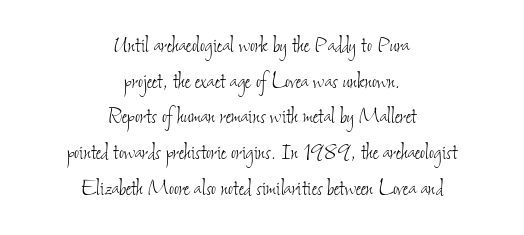
The passage shown has conventional tracking throughout. Words float on clear page, feet unadorned. Each stroke keeps to a modest, everyday thickness or less. Casual observation: everything's sitting right in the middle.
